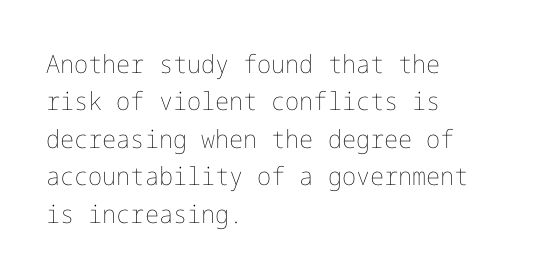
Q: Is the text bold? A: No.
Q: Is the text italic (slanted)? A: No, it is upright.
Q: Is the text underlined? A: No.
Q: How is the paragraph aligned? A: Left-aligned.
Q: Is the spacing between letters normal or unusually wide? A: Normal.
Q: Is the spacing between lines tight, normal or loose? A: Normal.
